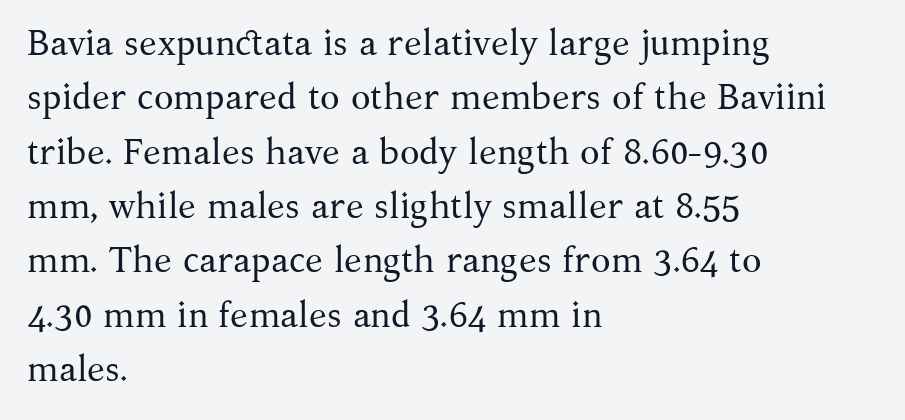
{"serif": "yes", "italic": "no", "bold": "no", "weight": "regular", "width": "normal", "stroke_contrast": "medium", "x_height": "medium", "monospaced": "no", "underline": "no", "align": "left", "line_spacing": "normal", "line_spacing_ratio": 1.51, "letter_spacing": "normal", "letter_spacing_em": 0.0, "glyph_px": 36}
